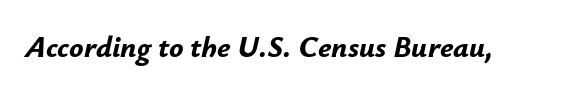
The image shows 30 px bold type, italic (leaning right); set normal letter spacing, not underlined; low stroke contrast and a small x-height.
